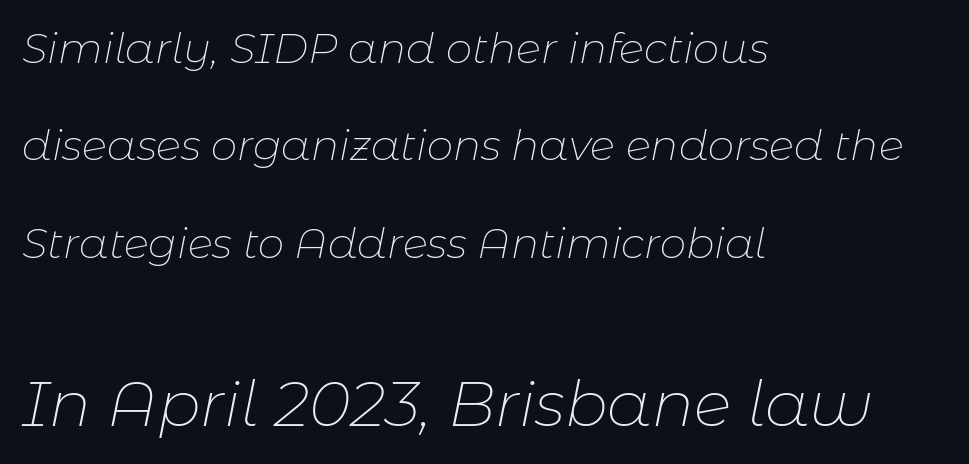
{"italic": "yes", "lean": "right", "slant_degrees": 11, "bold": "no", "weight": "thin", "width": "normal", "stroke_contrast": "low", "x_height": "medium", "monospaced": "no", "underline": "no", "align": "left", "line_spacing": "loose", "line_spacing_ratio": 2.32, "letter_spacing": "normal", "letter_spacing_em": 0.0, "larger_block": "second", "size_ratio": 1.5, "glyph_px": 63}
